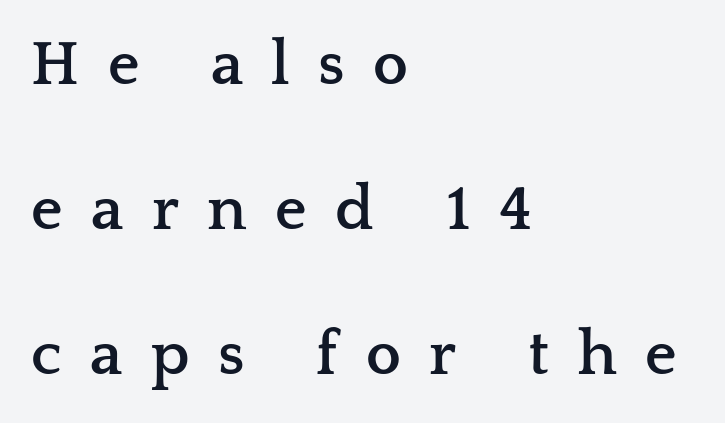
The image shows 62 px semibold, wide serif type, upright; set left-aligned, loose line spacing (2.34x), unusually wide letter spacing (+0.46 em), not underlined; low stroke contrast and a medium x-height.
